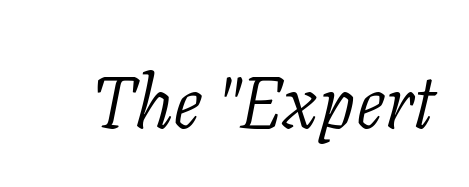
The image shows 74 px light serif type, italic (leaning right); set normal letter spacing, not underlined; low stroke contrast and a medium x-height.
